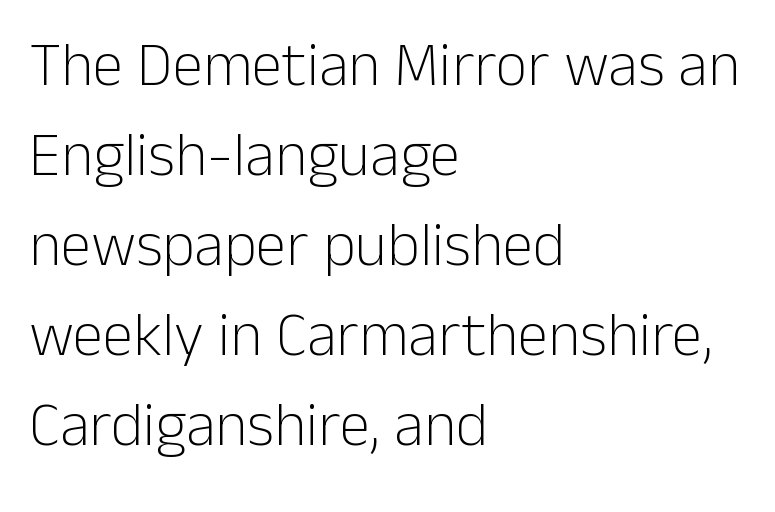
{"serif": "no", "italic": "no", "bold": "no", "weight": "light", "width": "normal", "stroke_contrast": "low", "x_height": "medium", "monospaced": "no", "underline": "no", "align": "left", "line_spacing": "normal", "line_spacing_ratio": 1.45, "letter_spacing": "normal", "letter_spacing_em": 0.0, "glyph_px": 62}
